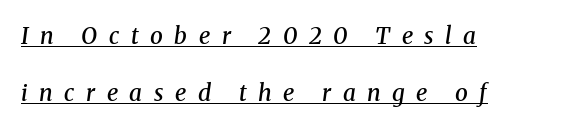
Q: Is the text bold? A: Semi-bold.
Q: Is the text italic (slanted)? A: Yes, it leans right by about 8 degrees.
Q: Is the text underlined? A: Yes.
Q: How is the paragraph aligned? A: Left-aligned.
Q: Is the spacing between letters normal or unusually wide? A: Unusually wide.
Q: Is the spacing between lines tight, normal or loose? A: Loose.
